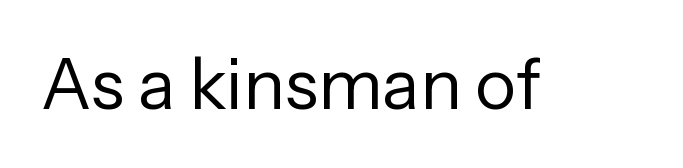
{"serif": "no", "italic": "no", "bold": "no", "weight": "regular", "width": "normal", "stroke_contrast": "low", "x_height": "medium", "monospaced": "no", "underline": "no", "letter_spacing": "normal", "letter_spacing_em": 0.0, "glyph_px": 70}
